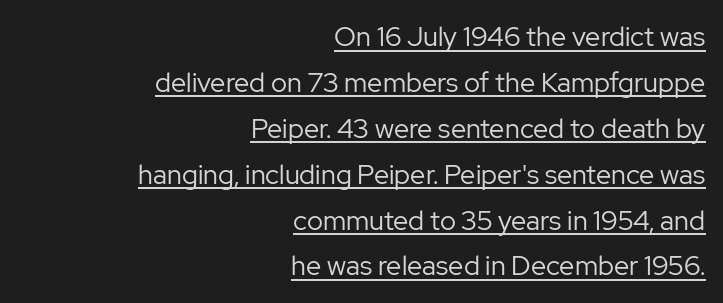
Q: Is the text bold? A: No.
Q: Is the text italic (slanted)? A: No, it is upright.
Q: Is the text underlined? A: Yes.
Q: How is the paragraph aligned? A: Right-aligned.
Q: Is the spacing between letters normal or unusually wide? A: Normal.
Q: Is the spacing between lines tight, normal or loose? A: Normal.
